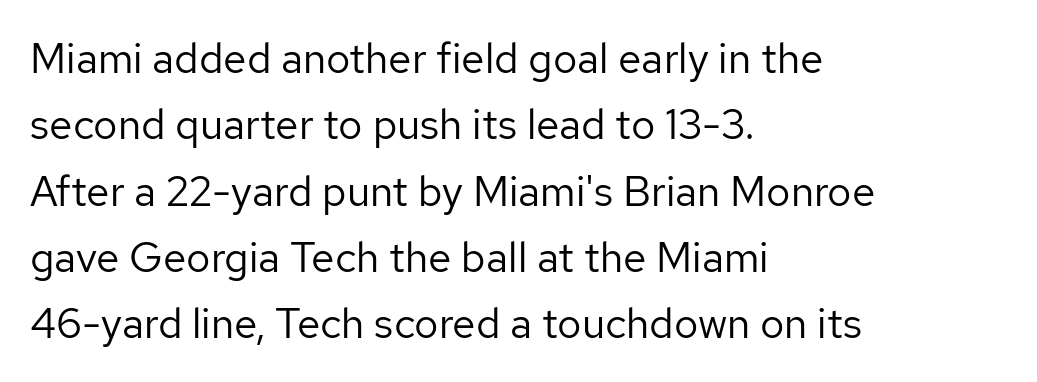
Does the leading feel generous? No, just average. The rendering uses natural spacing where letterforms have individual widths. These lines keep a tight, regular rhythm from letter to letter. The paragraph shown leans on its left margin. Weight class: somewhere from thin through regular.
